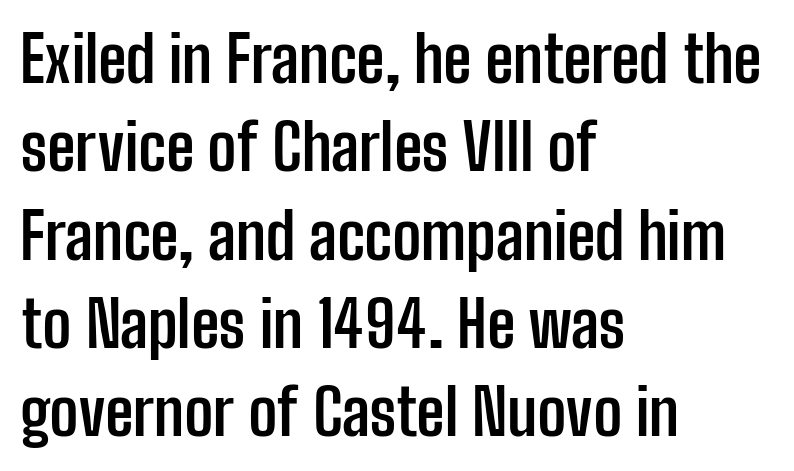
The rows are spaced the way most documents space them. Each letter's strokes conclude bluntly, with no projecting serifs. Is this a fixed-width face? No — the glyphs have proportional, varying widths. This sample uses plain, unmodified letter spacing. In CSS terms this would be text-align: left. This is roman type, the default non-slanted kind.
